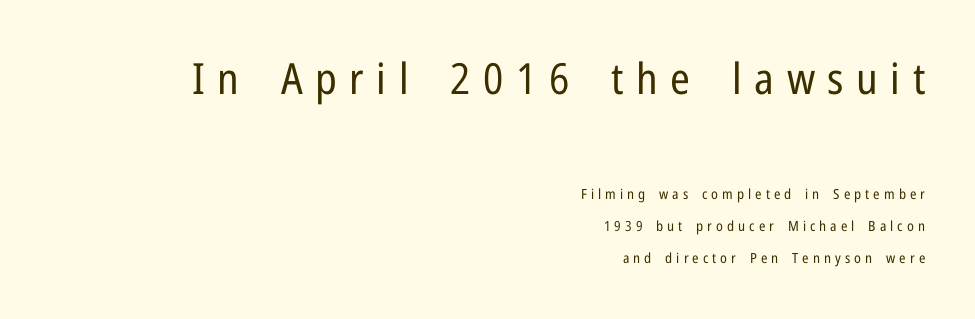
Q: Is the text bold? A: No.
Q: Is the text italic (slanted)? A: No, it is upright.
Q: Is the typeface a serif or a sans-serif typeface? A: Sans-serif.
Q: Is the text underlined? A: No.
Q: How is the paragraph aligned? A: Right-aligned.
Q: Is the spacing between letters normal or unusually wide? A: Unusually wide.
Q: Is the spacing between lines tight, normal or loose? A: Loose.
Q: Which block of text is set in a larger size, the first (top) or the second (bottom)? A: The first (top) one.
Q: Width (condensed, normal, or wide)? A: Condensed.
Q: Stroke contrast? A: Low.
Q: x-height? A: Medium.
Q: Monospaced? A: No.
